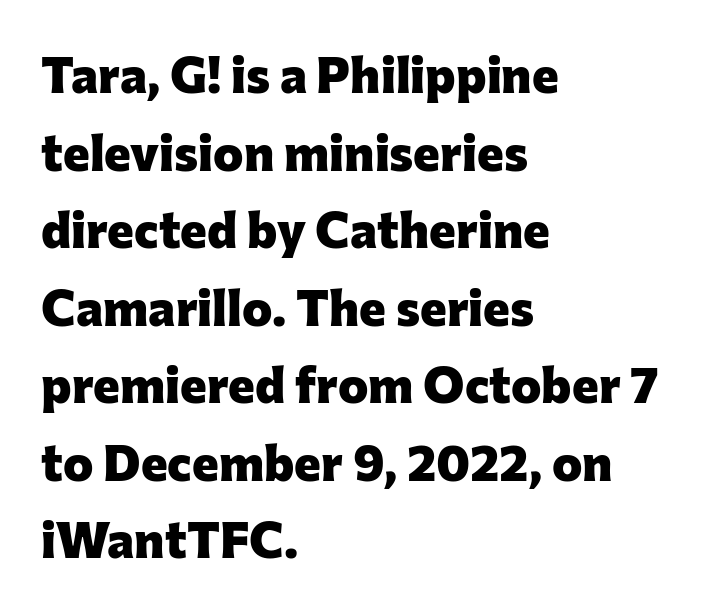
The image shows 51 px heavy sans-serif type, upright; set left-aligned, normal line spacing (1.52x), normal letter spacing, not underlined; low stroke contrast and a medium x-height.
